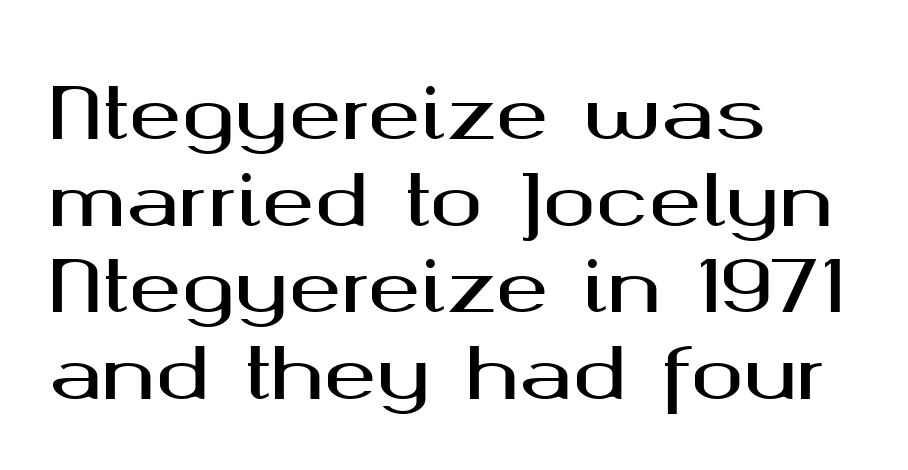
The image shows 71 px wide sans-serif type, upright; set left-aligned, line spacing 1.22x, normal letter spacing, not underlined; medium stroke contrast and a medium x-height.
